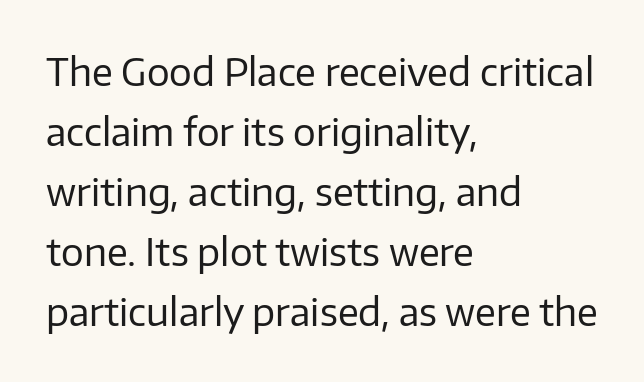
{"serif": "no", "italic": "no", "bold": "no", "weight": "regular", "width": "normal", "stroke_contrast": "low", "x_height": "medium", "monospaced": "no", "underline": "no", "align": "left", "line_spacing": "normal", "line_spacing_ratio": 1.58, "letter_spacing": "normal", "letter_spacing_em": 0.0, "glyph_px": 38}
